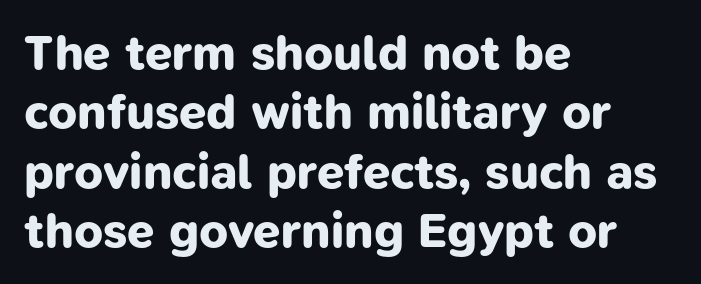
Q: Is the text bold? A: Yes.
Q: Is the typeface a serif or a sans-serif typeface? A: Sans-serif.
Q: Is the text underlined? A: No.
Q: How is the paragraph aligned? A: Left-aligned.
Q: Is the spacing between letters normal or unusually wide? A: Normal.
Q: Width (condensed, normal, or wide)? A: Normal.
Q: Stroke contrast? A: Low.
Q: x-height? A: Medium.
Q: Monospaced? A: No.
